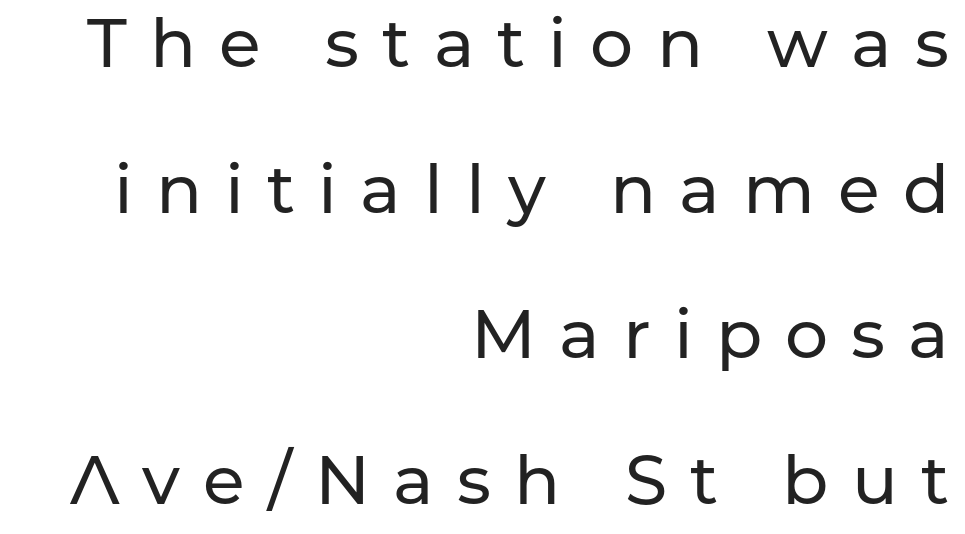
The image shows 68 px sans-serif type, upright; set right-aligned, loose line spacing (2.14x), unusually wide letter spacing (+0.34 em), not underlined; low stroke contrast and a medium x-height.
